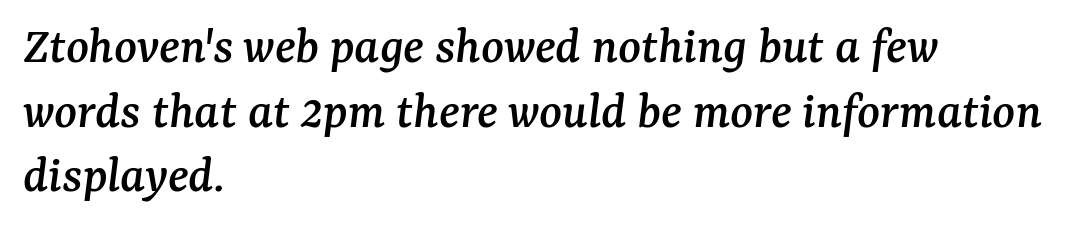
{"serif": "yes", "italic": "yes", "lean": "right", "slant_degrees": 7, "width": "normal", "stroke_contrast": "medium", "x_height": "medium", "monospaced": "no", "underline": "no", "align": "left", "line_spacing_ratio": 1.22, "letter_spacing": "normal", "letter_spacing_em": 0.0, "glyph_px": 53}
